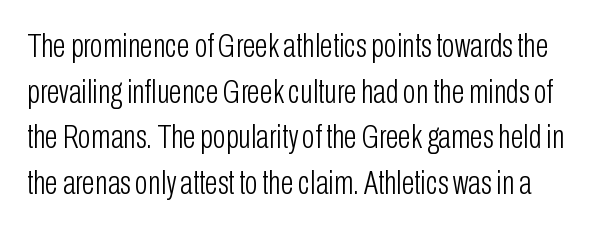
The image shows 34 px light, condensed sans-serif type, upright; set normal line spacing (1.34x), normal letter spacing, not underlined; low stroke contrast and a medium x-height.
